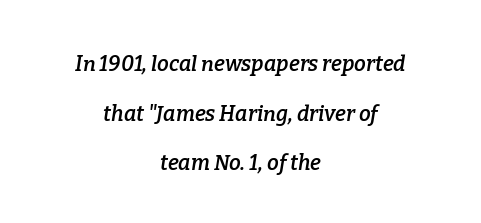
A clean baseline with only descenders dipping below it. One glance says open: line gaps are wider than usual. The compositor balanced each line on the midline. The lettering tilts uniformly, giving the passage an italic look.
